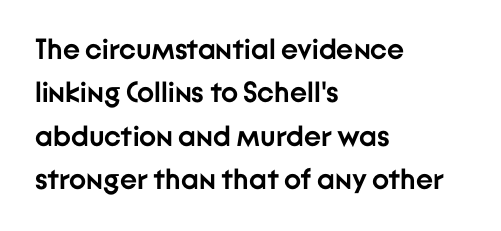
The image shows 29 px semibold sans-serif type, upright; set left-aligned, normal line spacing (1.5x), normal letter spacing, not underlined; low stroke contrast and a medium x-height.
